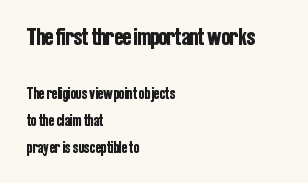
Q: Is the text italic (slanted)? A: No, it is upright.
Q: Is the text underlined? A: No.
Q: How is the paragraph aligned? A: Left-aligned.
Q: Is the spacing between letters normal or unusually wide? A: Normal.
Q: Is the spacing between lines tight, normal or loose? A: Normal.
Q: Which block of text is set in a larger size, the first (top) or the second (bottom)? A: The first (top) one.
